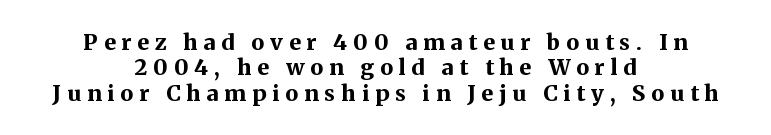
{"italic": "no", "bold": "yes", "underline": "no", "align": "center", "line_spacing": "tight", "line_spacing_ratio": 1.15, "letter_spacing": "wide", "letter_spacing_em": 0.27, "glyph_px": 22}
